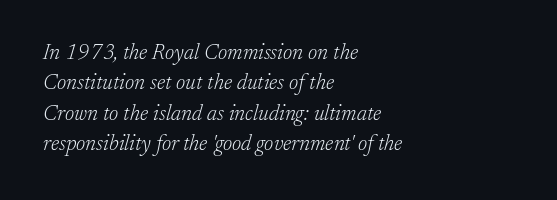
{"italic": "yes", "lean": "right", "slant_degrees": 17, "bold": "no", "underline": "no", "align": "left", "line_spacing": "normal", "line_spacing_ratio": 1.45, "letter_spacing": "normal", "letter_spacing_em": 0.0, "glyph_px": 21}
